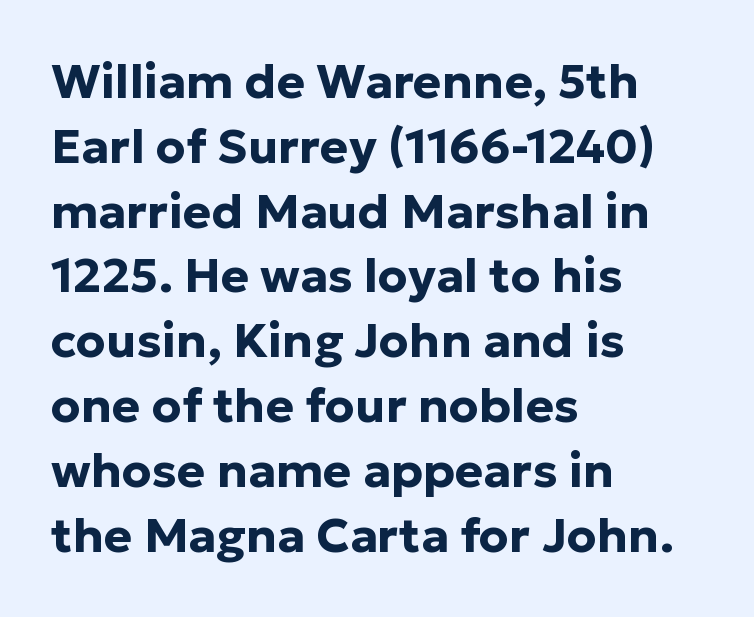
Q: Is the text bold? A: Yes.
Q: Is the text italic (slanted)? A: No, it is upright.
Q: Is the typeface a serif or a sans-serif typeface? A: Sans-serif.
Q: Is the text underlined? A: No.
Q: How is the paragraph aligned? A: Left-aligned.
Q: Is the spacing between letters normal or unusually wide? A: Normal.
Q: Is the spacing between lines tight, normal or loose? A: Normal.
Q: Width (condensed, normal, or wide)? A: Normal.
Q: Stroke contrast? A: Low.
Q: x-height? A: Medium.
Q: Monospaced? A: No.
